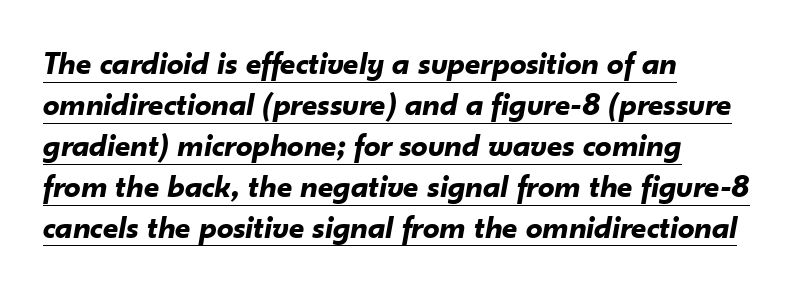
Q: Is the text bold? A: Yes.
Q: Is the text italic (slanted)? A: Yes, it leans right by about 10 degrees.
Q: Is the text underlined? A: Yes.
Q: How is the paragraph aligned? A: Left-aligned.
Q: Is the spacing between letters normal or unusually wide? A: Normal.
Q: Width (condensed, normal, or wide)? A: Normal.
Q: Stroke contrast? A: Low.
Q: x-height? A: Small.
Q: Monospaced? A: No.
